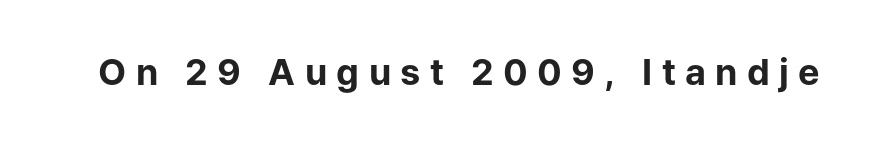
{"serif": "no", "italic": "no", "bold": "yes", "weight": "bold", "width": "normal", "stroke_contrast": "low", "x_height": "medium", "monospaced": "no", "underline": "no", "letter_spacing": "wide", "letter_spacing_em": 0.26, "glyph_px": 36}
